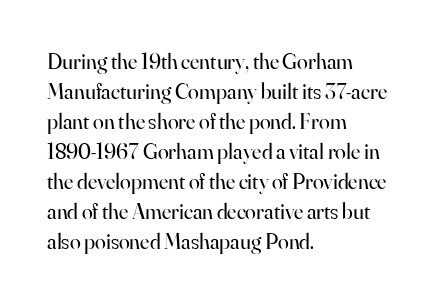
Q: Is the text bold? A: No.
Q: Is the text italic (slanted)? A: No, it is upright.
Q: Is the text underlined? A: No.
Q: How is the paragraph aligned? A: Left-aligned.
Q: Is the spacing between letters normal or unusually wide? A: Normal.
Q: Is the spacing between lines tight, normal or loose? A: Normal.
